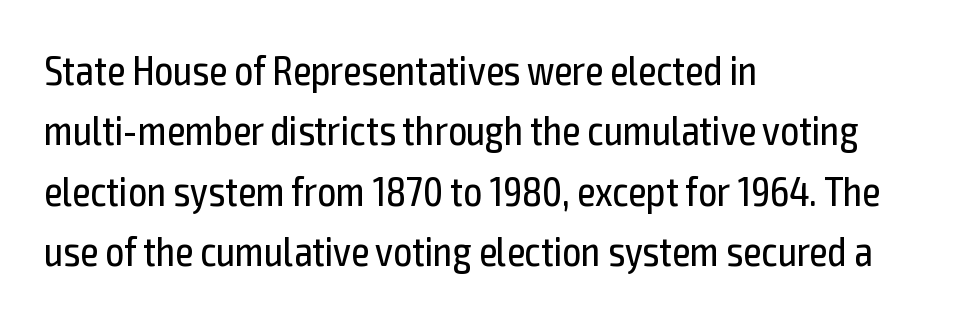
The image shows 41 px regular-weight, condensed sans-serif type, upright; set left-aligned, normal line spacing (1.47x), normal letter spacing, not underlined; a medium x-height.
